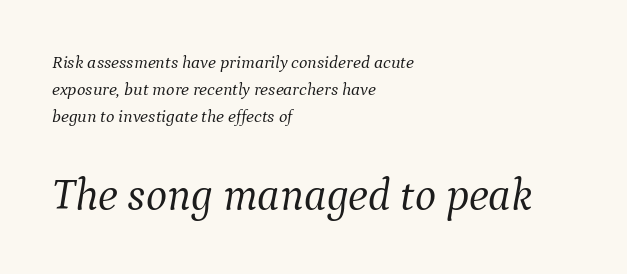
The image shows 45 px light serif type, italic (leaning right); set left-aligned, normal line spacing (1.51x), normal letter spacing, not underlined; the second (bottom) block is 2.5x larger; medium stroke contrast and a medium x-height.
